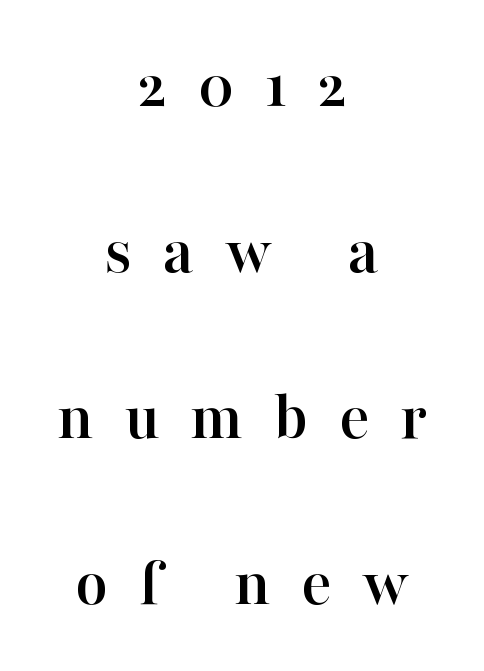
The characters display serif detailing at their extremities. Characters remain perfectly vertical along every line. Substantial extra tracking has been applied to these lines. The zone under the glyphs is completely vacant. Is this a fixed-width face? No — the glyphs have proportional, varying widths.
